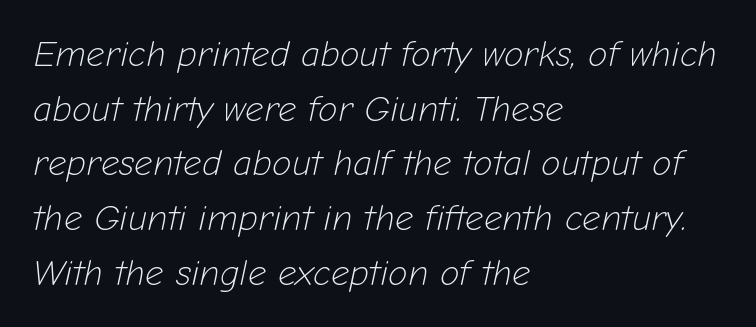
{"italic": "yes", "lean": "right", "slant_degrees": 12, "bold": "no", "weight": "light", "width": "normal", "stroke_contrast": "low", "x_height": "medium", "monospaced": "no", "underline": "no", "align": "left", "line_spacing": "normal", "line_spacing_ratio": 1.52, "letter_spacing": "normal", "letter_spacing_em": 0.0, "glyph_px": 36}
